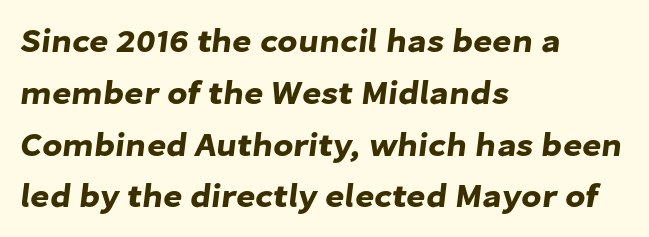
The image shows 33 px sans-serif type; set left-aligned, normal line spacing (1.57x), normal letter spacing, not underlined; low stroke contrast and a medium x-height.
